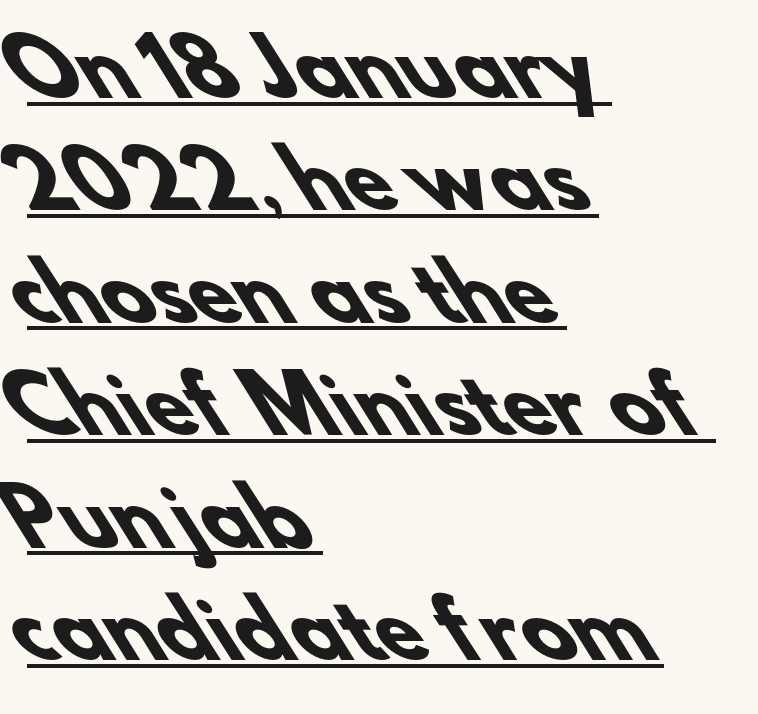
The image shows 77 px heavy sans-serif type; set left-aligned, normal line spacing (1.46x), normal letter spacing, underlined; low stroke contrast and a small x-height.
